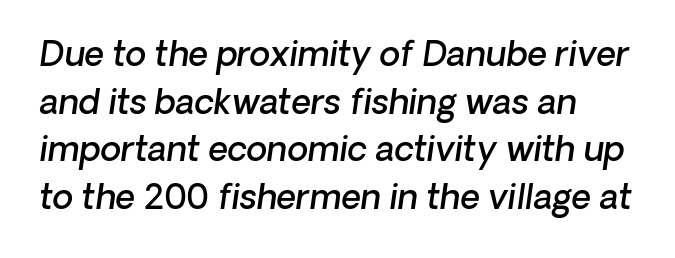
Vertical spacing — default. Honestly, the letter spacing is just normal — you wouldn't notice it. Grotesque or geometric, the face here clearly has no serifs. Glance below the letters and you will spot only blank space. A typesetter would call this proportional, since set widths differ per character. Stems and bowls a touch heavier than normal — semibold.
